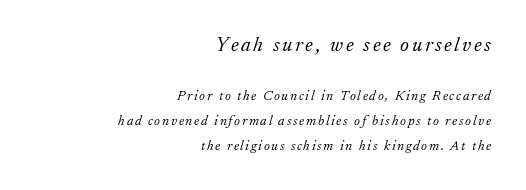
The image shows 21 px text type, italic (leaning right); set right-aligned, line spacing 1.78x, not underlined; the first (top) block is 1.5x larger.
